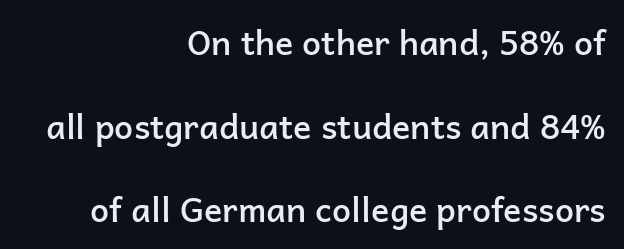
{"serif": "no", "italic": "no", "bold": "semi", "weight": "semibold", "width": "normal", "stroke_contrast": "low", "x_height": "medium", "monospaced": "no", "underline": "no", "align": "right", "line_spacing": "loose", "line_spacing_ratio": 2.46, "letter_spacing": "normal", "letter_spacing_em": 0.0, "glyph_px": 34}
